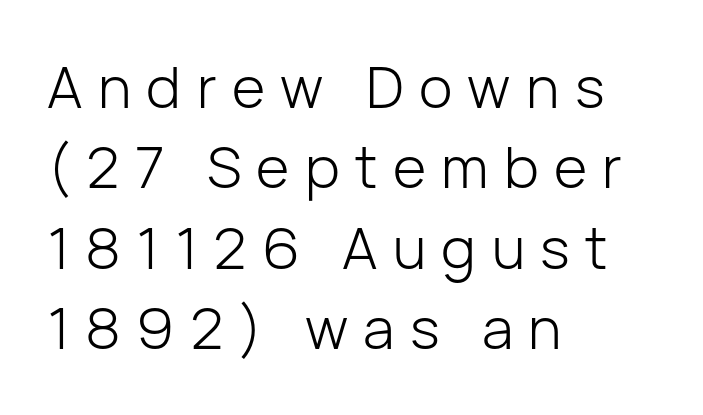
The image shows 57 px light sans-serif type, upright; set left-aligned, normal line spacing (1.41x), unusually wide letter spacing (+0.27 em), not underlined; low stroke contrast and a medium x-height.
